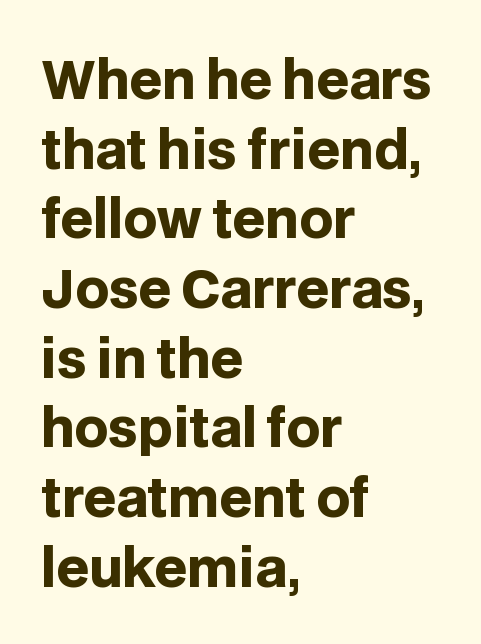
The block of text has a typical density, with ordinary space between rows. Left-aligned paragraph, ragged on the right. There is no visible air inserted between adjacent glyphs. Is this a fixed-width face? No — the glyphs have proportional, varying widths.
